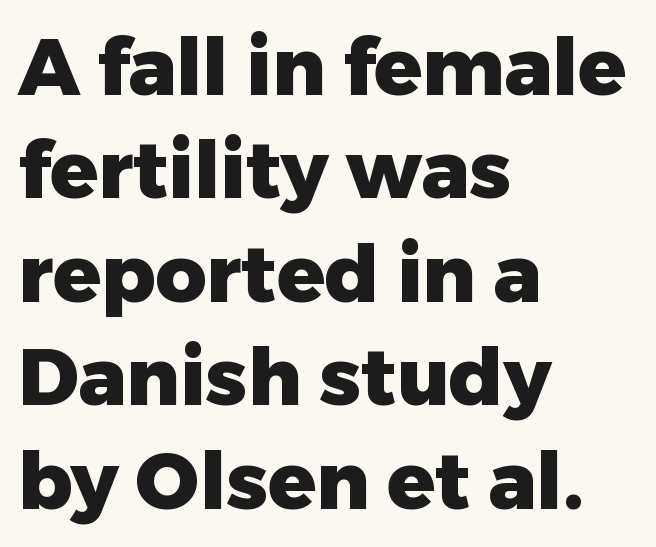
Q: Is the text bold? A: Yes.
Q: Is the text italic (slanted)? A: No, it is upright.
Q: Is the typeface a serif or a sans-serif typeface? A: Sans-serif.
Q: Is the text underlined? A: No.
Q: How is the paragraph aligned? A: Left-aligned.
Q: Is the spacing between letters normal or unusually wide? A: Normal.
Q: Is the spacing between lines tight, normal or loose? A: Normal.
Q: Width (condensed, normal, or wide)? A: Normal.
Q: Stroke contrast? A: Low.
Q: x-height? A: Medium.
Q: Monospaced? A: No.
